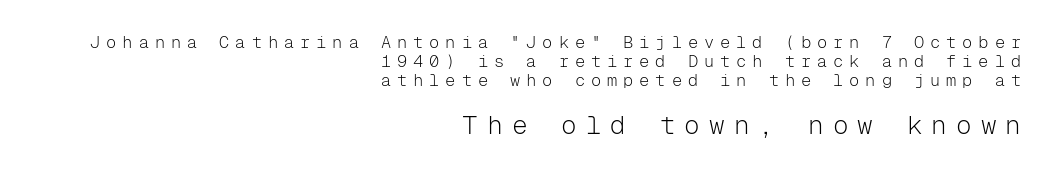
The image shows 26 px text type, upright; set right-aligned, tight line spacing (1.11x), unusually wide letter spacing (+0.35 em), not underlined; the second (bottom) block is 1.53x larger.
